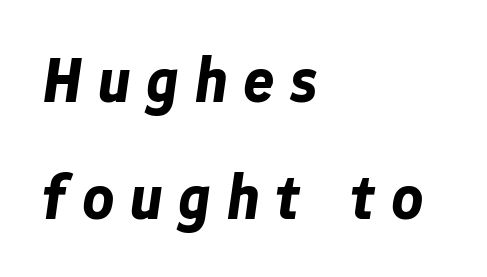
The passage shown is typed in a proportional face where columns would drift. The lines are quadded left. The space directly below the letters is spotless. Its strokes are broad and dark, the hallmark of bold type. The typography opts for an oblique posture over an upright one. What stands out about the letter spacing? Its width — letters are far apart.
